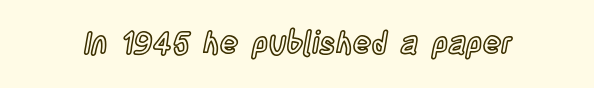
Words appear dense and cohesive because spacing is normal. Unmarked baselines from the first word to the last. A typesetter would call this proportional, since set widths differ per character.
